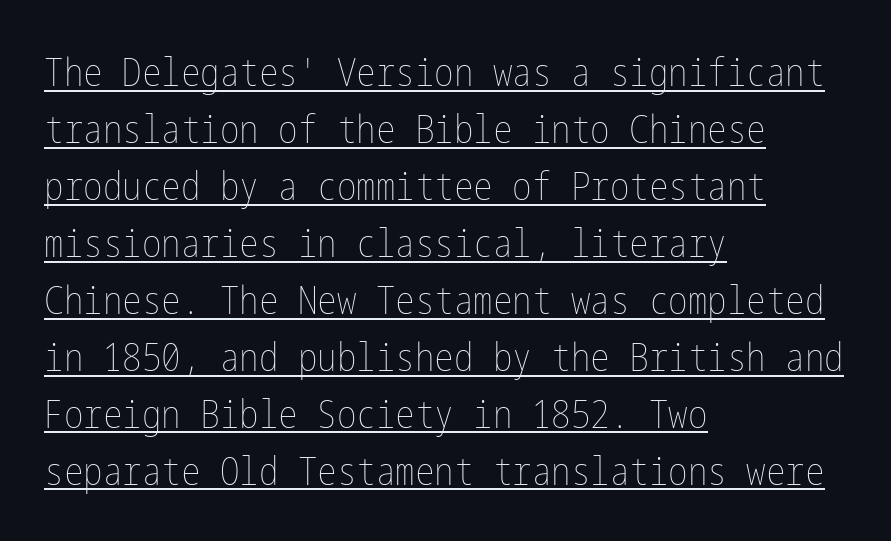
The cut favours lightness, reaching ordinary text weight at its darkest. Regular leading. The letters stand straight up with perfectly vertical stems. The gaps between neighbouring characters are ordinary and unremarkable.
